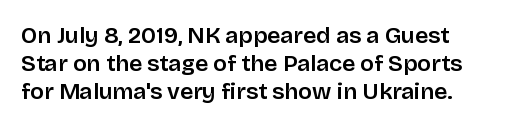
The image shows 23 px text type, upright; set line spacing 1.22x, normal letter spacing, not underlined.
